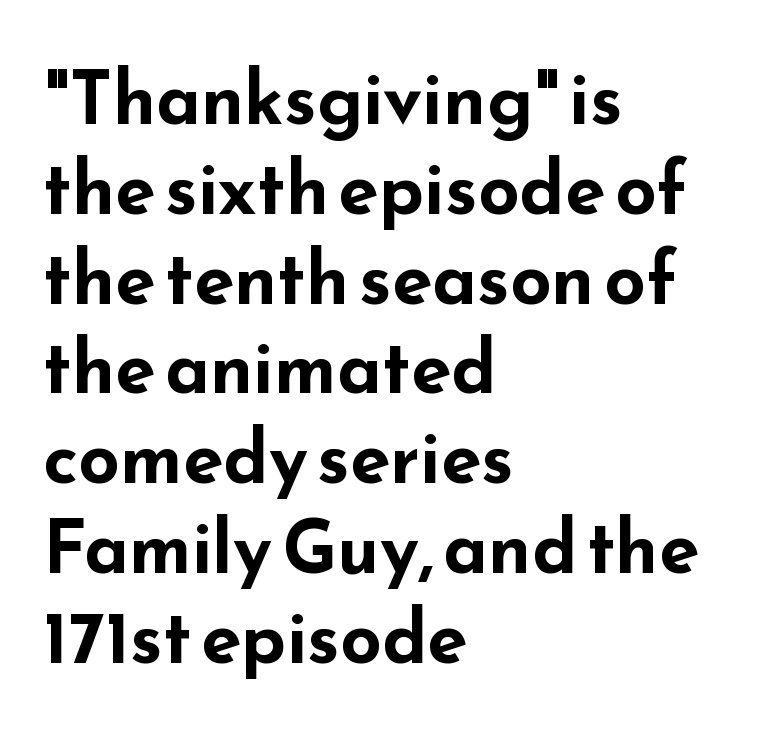
Q: Is the text bold? A: Yes.
Q: Is the text italic (slanted)? A: No, it is upright.
Q: Is the typeface a serif or a sans-serif typeface? A: Sans-serif.
Q: Is the text underlined? A: No.
Q: How is the paragraph aligned? A: Left-aligned.
Q: Is the spacing between letters normal or unusually wide? A: Normal.
Q: Width (condensed, normal, or wide)? A: Wide.
Q: Stroke contrast? A: Low.
Q: x-height? A: Small.
Q: Monospaced? A: No.
